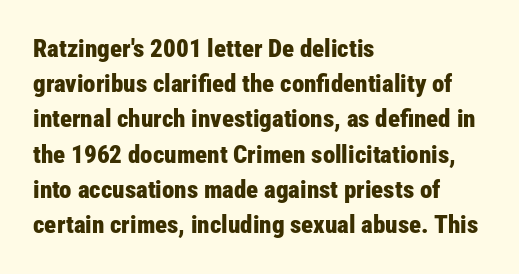
{"italic": "no", "bold": "yes", "underline": "no", "align": "left", "line_spacing": "normal", "line_spacing_ratio": 1.41, "letter_spacing": "normal", "letter_spacing_em": 0.0, "glyph_px": 25}
